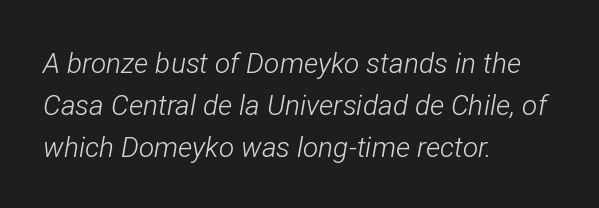
The image shows 28 px light, condensed type, italic (leaning right); set left-aligned, normal line spacing (1.5x), normal letter spacing, not underlined; low stroke contrast and a medium x-height.
